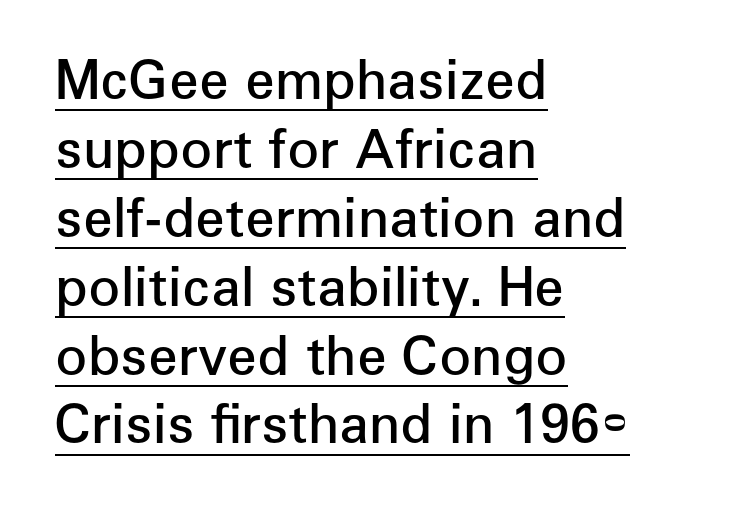
{"serif": "no", "italic": "no", "bold": "semi", "weight": "semibold", "width": "normal", "stroke_contrast": "low", "x_height": "medium", "monospaced": "no", "underline": "yes", "align": "left", "line_spacing": "normal", "line_spacing_ratio": 1.3, "letter_spacing": "normal", "letter_spacing_em": 0.0, "glyph_px": 53}
